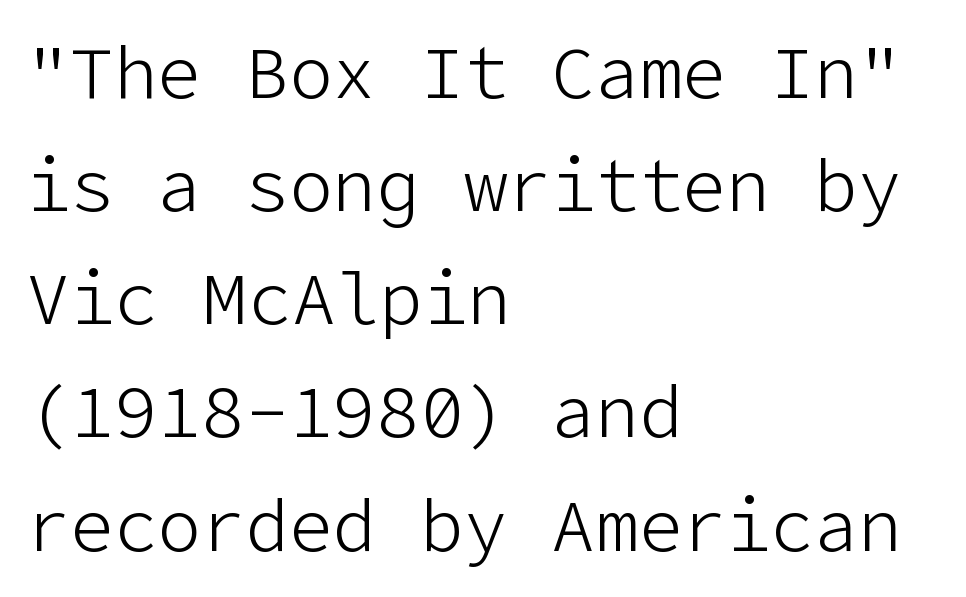
The image shows 73 px light sans-serif type, upright; set left-aligned, normal line spacing (1.55x), normal letter spacing, not underlined; low stroke contrast and a medium x-height.
